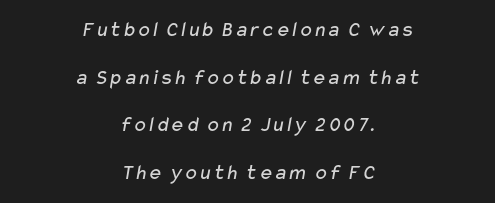
The image shows 22 px text type; set centered, loose line spacing (2.17x), normal letter spacing, not underlined.
